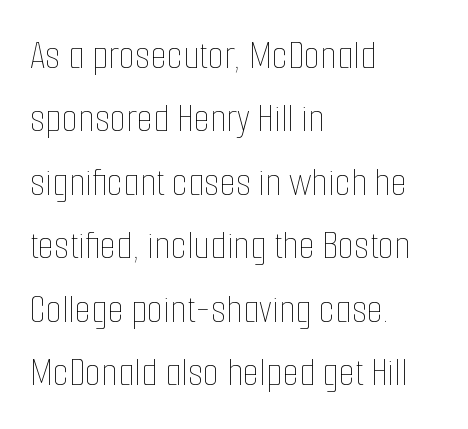
The image shows 42 px thin, condensed type, upright; set left-aligned, normal line spacing (1.51x), normal letter spacing, not underlined; low stroke contrast and a medium x-height.
